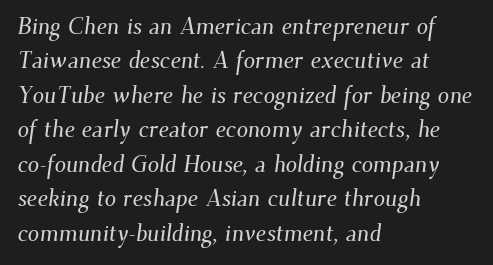
The image shows 23 px text type; set left-aligned, normal line spacing (1.5x), normal letter spacing, not underlined.
